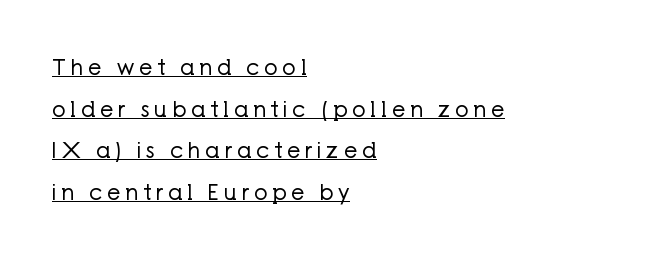
Q: Is the text bold? A: No.
Q: Is the text italic (slanted)? A: No, it is upright.
Q: Is the text underlined? A: Yes.
Q: How is the paragraph aligned? A: Left-aligned.
Q: Is the spacing between letters normal or unusually wide? A: Unusually wide.
Q: Is the spacing between lines tight, normal or loose? A: Loose.
